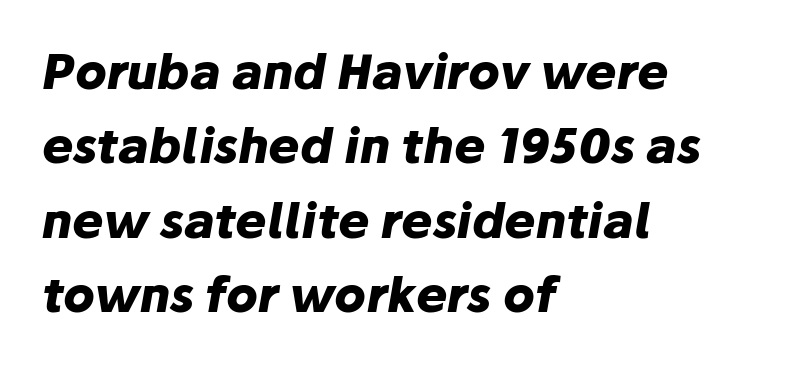
{"italic": "yes", "lean": "right", "slant_degrees": 10, "bold": "yes", "weight": "heavy", "width": "normal", "stroke_contrast": "low", "x_height": "medium", "monospaced": "no", "underline": "no", "align": "left", "line_spacing": "normal", "line_spacing_ratio": 1.58, "letter_spacing": "normal", "letter_spacing_em": 0.0, "glyph_px": 47}
